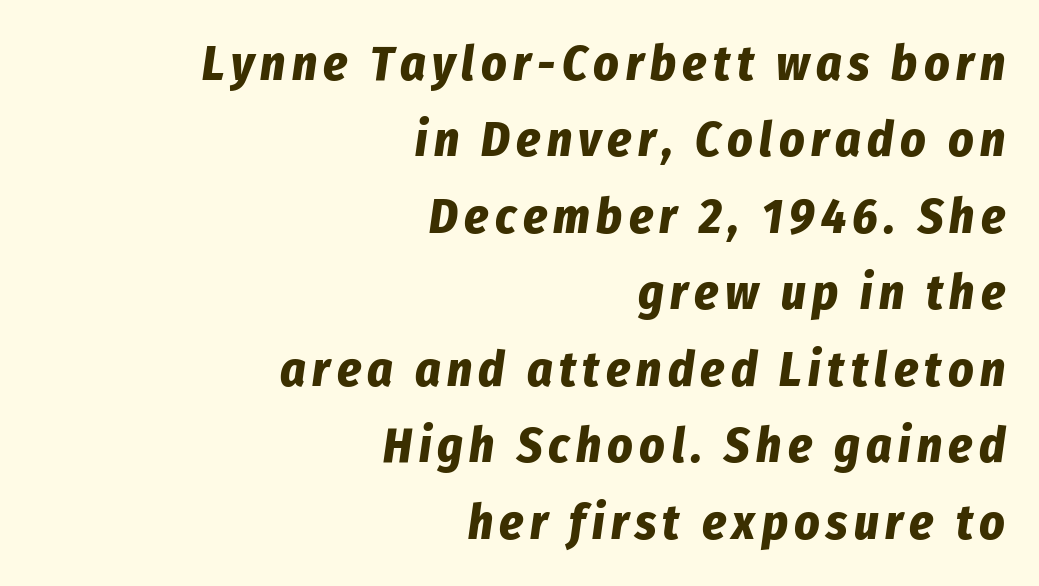
The image shows 49 px bold, condensed type, italic (leaning right); set right-aligned, normal line spacing (1.56x), not underlined; low stroke contrast and a medium x-height.
